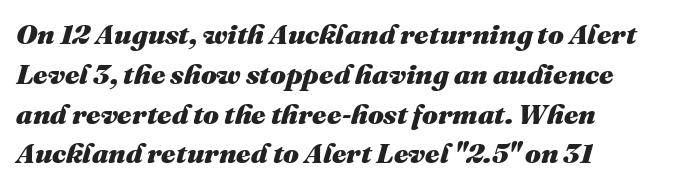
Q: Is the text bold? A: Yes.
Q: Is the text italic (slanted)? A: Yes, it leans right by about 16 degrees.
Q: Is the text underlined? A: No.
Q: How is the paragraph aligned? A: Left-aligned.
Q: Is the spacing between letters normal or unusually wide? A: Normal.
Q: Is the spacing between lines tight, normal or loose? A: Normal.
Q: Width (condensed, normal, or wide)? A: Normal.
Q: Stroke contrast? A: Medium.
Q: x-height? A: Medium.
Q: Monospaced? A: No.
